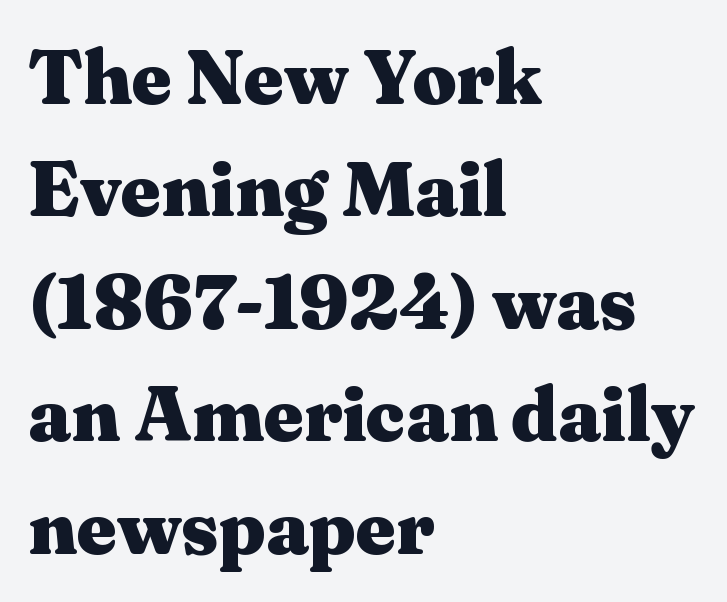
{"serif": "yes", "italic": "no", "bold": "yes", "weight": "heavy", "width": "wide", "stroke_contrast": "medium", "x_height": "medium", "monospaced": "no", "underline": "no", "align": "left", "line_spacing": "normal", "line_spacing_ratio": 1.46, "letter_spacing": "normal", "letter_spacing_em": 0.0, "glyph_px": 77}
